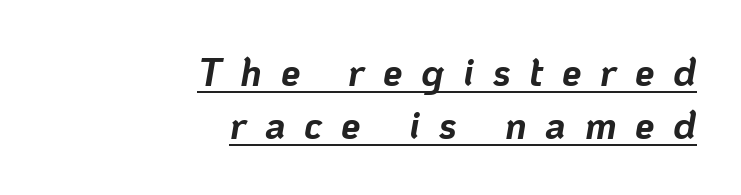
{"italic": "yes", "lean": "right", "slant_degrees": 10, "bold": "yes", "weight": "bold", "width": "normal", "stroke_contrast": "low", "x_height": "medium", "monospaced": "no", "underline": "yes", "align": "right", "line_spacing": "normal", "line_spacing_ratio": 1.37, "letter_spacing": "wide", "letter_spacing_em": 0.48, "glyph_px": 39}
